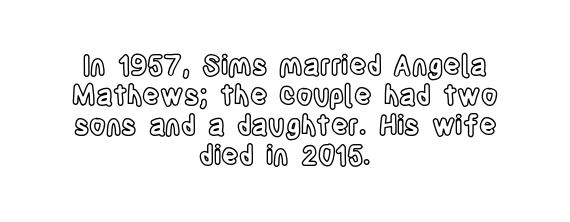
The image shows 27 px text type, upright; set centered, tight line spacing (1.11x), normal letter spacing, not underlined.
